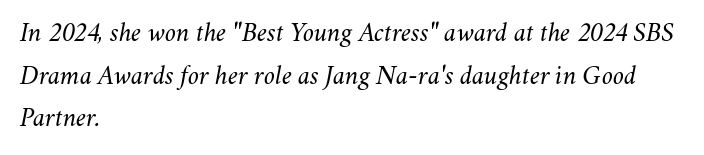
The image shows 28 px light type, italic (leaning right); set left-aligned, normal line spacing (1.52x), normal letter spacing, not underlined; medium stroke contrast and a small x-height.
